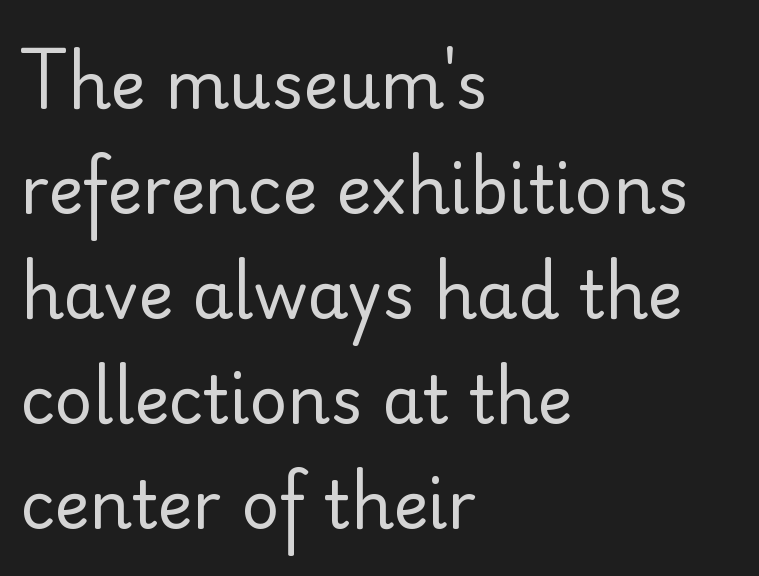
The image shows 66 px regular-weight sans-serif type, upright; set left-aligned, normal line spacing (1.59x), normal letter spacing, not underlined; low stroke contrast and a small x-height.
